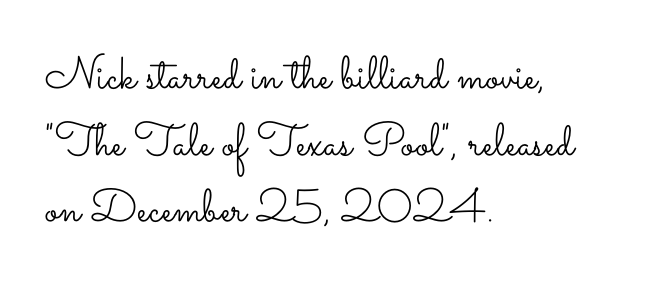
Q: Is the text bold? A: No.
Q: Is the text italic (slanted)? A: Yes.
Q: Is the text underlined? A: No.
Q: How is the paragraph aligned? A: Left-aligned.
Q: Is the spacing between letters normal or unusually wide? A: Normal.
Q: Is the spacing between lines tight, normal or loose? A: Normal.
Q: Width (condensed, normal, or wide)? A: Wide.
Q: Stroke contrast? A: Low.
Q: x-height? A: Small.
Q: Monospaced? A: No.
